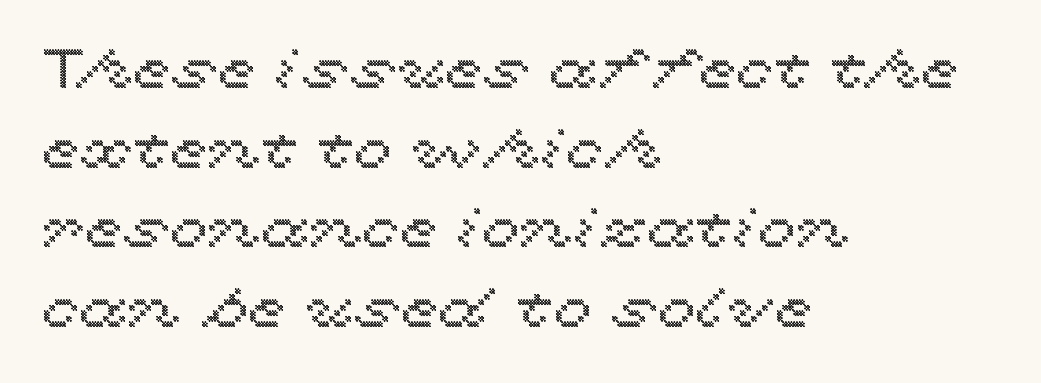
{"width": "wide", "x_height": "medium", "monospaced": "no", "underline": "no", "align": "left", "line_spacing": "normal", "line_spacing_ratio": 1.45, "letter_spacing": "normal", "letter_spacing_em": 0.0, "glyph_px": 55}
